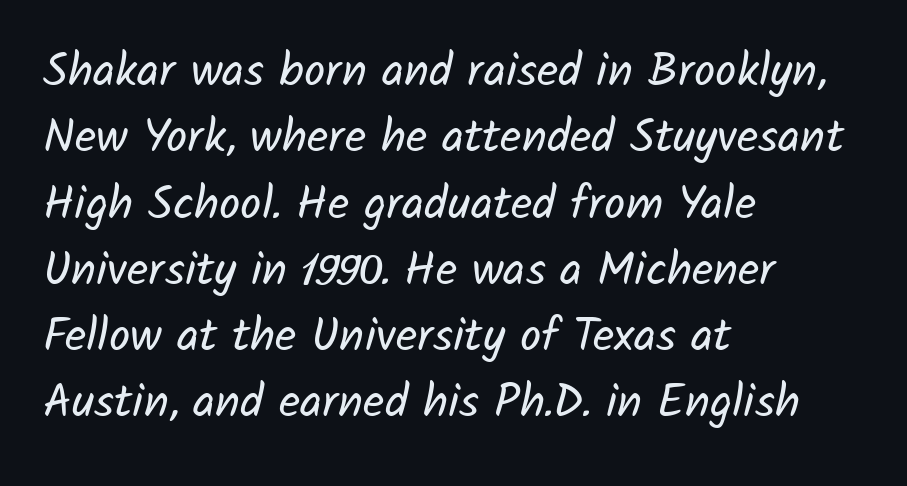
Q: Is the text bold? A: No.
Q: Is the typeface a serif or a sans-serif typeface? A: Sans-serif.
Q: Is the text underlined? A: No.
Q: How is the paragraph aligned? A: Left-aligned.
Q: Is the spacing between letters normal or unusually wide? A: Normal.
Q: Is the spacing between lines tight, normal or loose? A: Normal.
Q: Width (condensed, normal, or wide)? A: Normal.
Q: Stroke contrast? A: Low.
Q: x-height? A: Medium.
Q: Monospaced? A: No.
